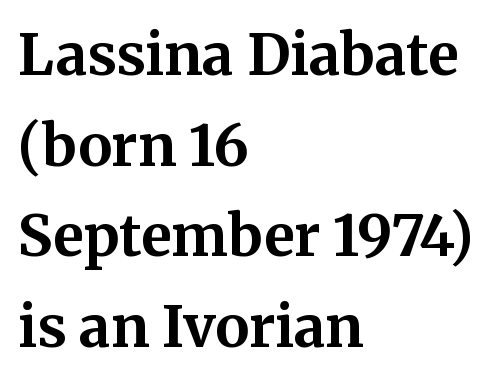
{"serif": "yes", "italic": "no", "bold": "yes", "weight": "bold", "width": "normal", "stroke_contrast": "medium", "x_height": "medium", "monospaced": "no", "underline": "no", "align": "left", "line_spacing": "normal", "line_spacing_ratio": 1.59, "letter_spacing": "normal", "letter_spacing_em": 0.0, "glyph_px": 57}
